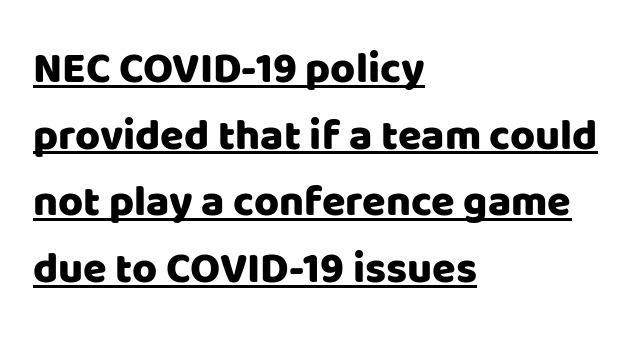
The image shows 43 px sans-serif type, upright; set left-aligned, normal line spacing (1.55x), normal letter spacing, underlined; low stroke contrast and a large x-height.
